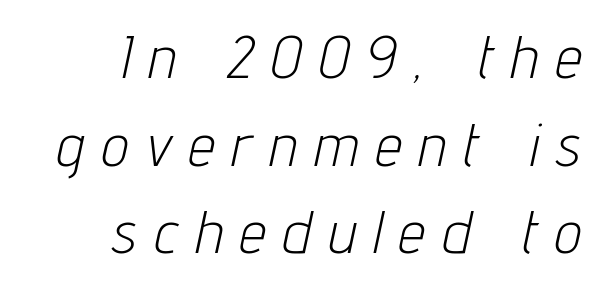
Q: Is the text bold? A: No.
Q: Is the text italic (slanted)? A: Yes, it leans right by about 12 degrees.
Q: Is the text underlined? A: No.
Q: How is the paragraph aligned? A: Right-aligned.
Q: Is the spacing between letters normal or unusually wide? A: Unusually wide.
Q: Is the spacing between lines tight, normal or loose? A: Normal.
Q: Width (condensed, normal, or wide)? A: Condensed.
Q: Stroke contrast? A: Low.
Q: x-height? A: Medium.
Q: Monospaced? A: No.
